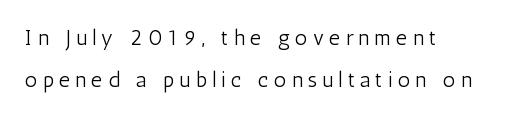
Ordinary non-slanted type is in use. These lines are set flush left with a ragged right edge. This rendering widens character spacing well past its baseline value. You could fit nearly another row in the gap between these rows.
